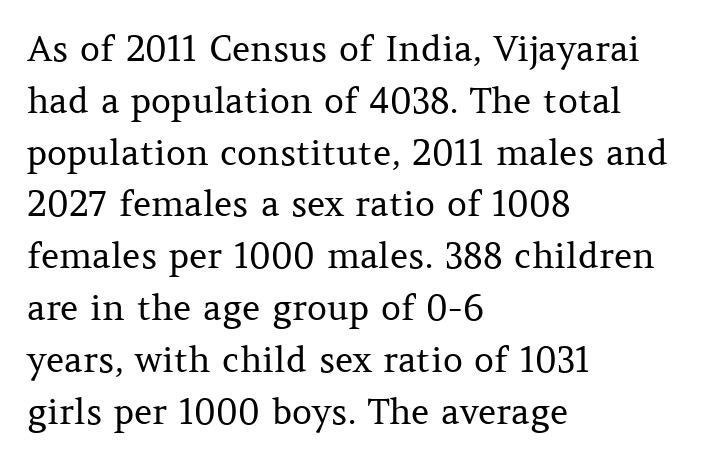
{"serif": "yes", "italic": "no", "bold": "no", "weight": "regular", "width": "normal", "stroke_contrast": "medium", "x_height": "medium", "monospaced": "no", "underline": "no", "align": "left", "line_spacing": "normal", "line_spacing_ratio": 1.48, "letter_spacing": "normal", "letter_spacing_em": 0.0, "glyph_px": 35}
